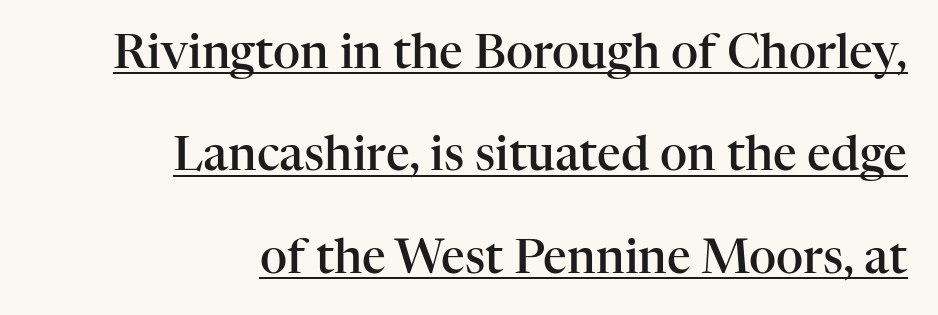
{"serif": "yes", "italic": "no", "bold": "semi", "weight": "semibold", "width": "normal", "stroke_contrast": "high", "x_height": "medium", "monospaced": "no", "underline": "yes", "align": "right", "line_spacing": "loose", "line_spacing_ratio": 2.18, "letter_spacing": "normal", "letter_spacing_em": 0.0, "glyph_px": 47}
